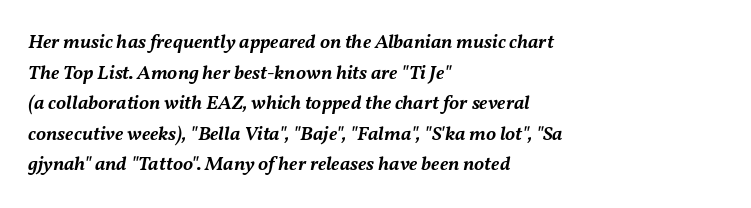
The lettering tilts uniformly, giving the passage an italic look. Compared with a centered layout, this one pins lines to the left instead. Summary of weight: moderately heavy, a semibold. Underline: absent. Glyph-to-glyph distance matches everyday printed text.
